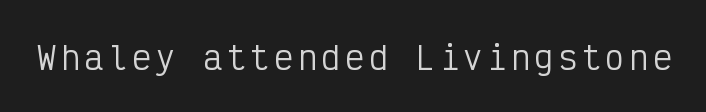
The image shows 32 px regular-weight, condensed sans-serif type, upright, monospaced; set not underlined; low stroke contrast and a medium x-height.
